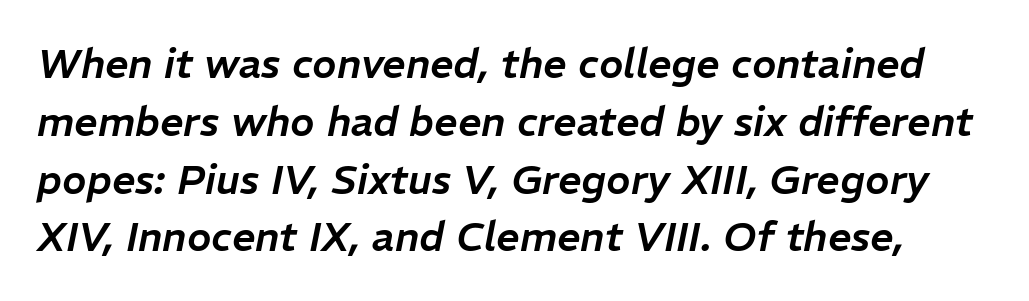
Q: Is the text italic (slanted)? A: Yes, it leans right by about 11 degrees.
Q: Is the text underlined? A: No.
Q: Is the spacing between letters normal or unusually wide? A: Normal.
Q: Is the spacing between lines tight, normal or loose? A: Normal.
Q: Width (condensed, normal, or wide)? A: Normal.
Q: Stroke contrast? A: Low.
Q: x-height? A: Medium.
Q: Monospaced? A: No.
